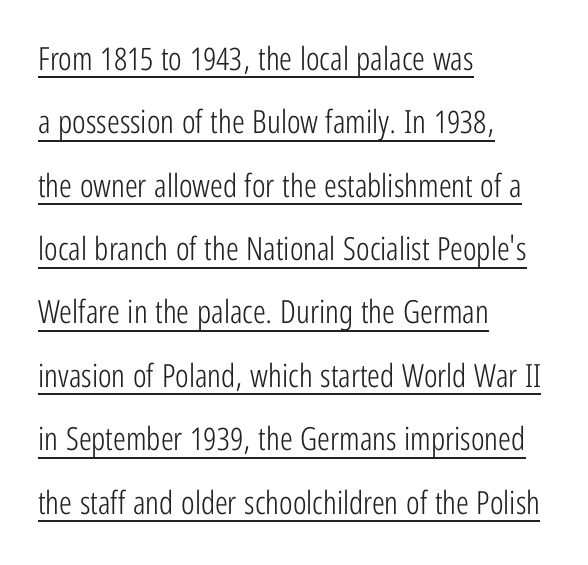
The image shows 32 px light, condensed sans-serif type, upright; set left-aligned, loose line spacing (1.98x), normal letter spacing, underlined; low stroke contrast and a medium x-height.
